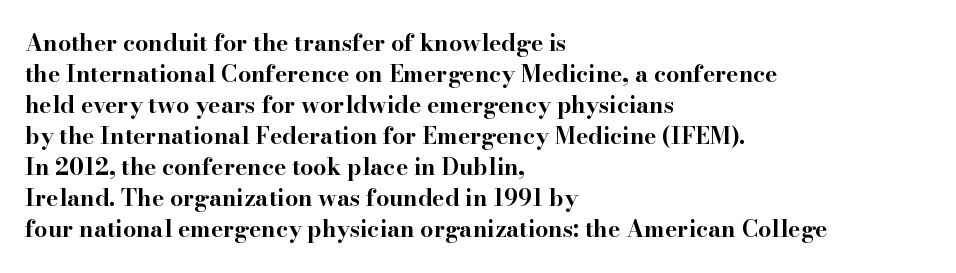
{"italic": "no", "bold": "yes", "underline": "no", "align": "left", "line_spacing": "normal", "line_spacing_ratio": 1.35, "letter_spacing": "normal", "letter_spacing_em": 0.0, "glyph_px": 23}
